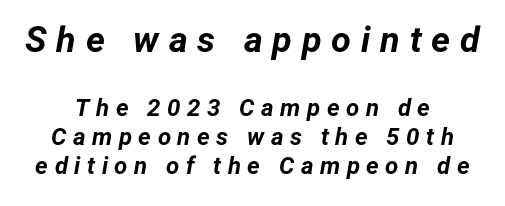
The image shows 36 px bold type, italic (leaning right); set centered, line spacing 1.22x, unusually wide letter spacing (+0.27 em), not underlined; the first (top) block is 1.5x larger; low stroke contrast and a medium x-height.
